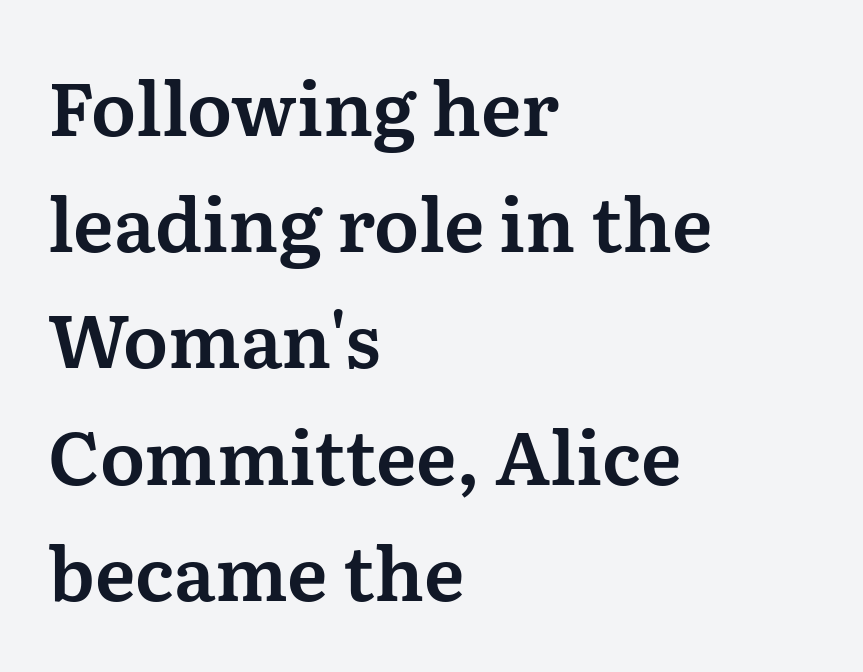
Descenders hang freely into open space. The rendering uses natural spacing where letterforms have individual widths. The letters stand upright; this is a roman face. What stands out about the letter spacing? Nothing — it is the standard amount. Left-aligned paragraph, ragged on the right. Examine the stroke ends and you'll spot serifs.
